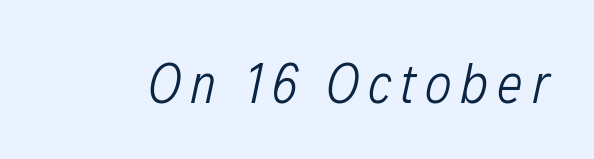
Unbolded letterforms with no extra heft. Descenders are the only things crossing below the line. Every character sits at an angle, as italics do. Think of a printed novel: that variable character pitch is what you see here.
